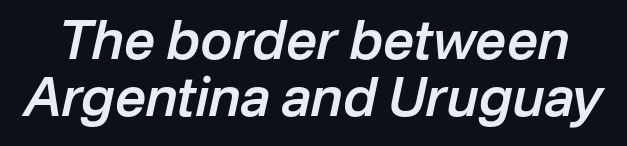
The image shows 54 px semibold type, italic (leaning right); set tight line spacing (1.05x), normal letter spacing, not underlined; low stroke contrast and a medium x-height.
